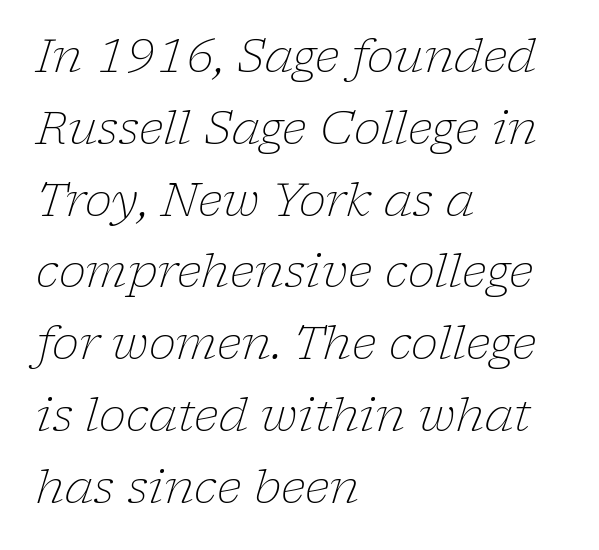
Q: Is the text bold? A: No.
Q: Is the text italic (slanted)? A: Yes, it leans right by about 17 degrees.
Q: Is the typeface a serif or a sans-serif typeface? A: Serif.
Q: Is the text underlined? A: No.
Q: How is the paragraph aligned? A: Left-aligned.
Q: Is the spacing between letters normal or unusually wide? A: Normal.
Q: Is the spacing between lines tight, normal or loose? A: Normal.
Q: Width (condensed, normal, or wide)? A: Normal.
Q: Stroke contrast? A: Low.
Q: x-height? A: Medium.
Q: Monospaced? A: No.
